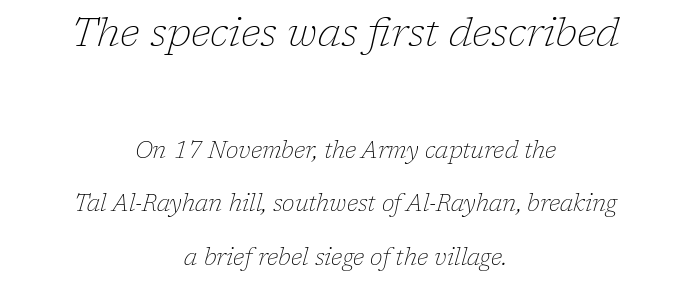
Students, note that the glyphs here touch the page at normal intervals. Compared with a typical body face, this is equally light or lighter still. These lines are rendered in a variable-pitch font. Look at the bottom of the vertical strokes: they flare into serifs here. The axis of the letterforms is tilted away from vertical.
